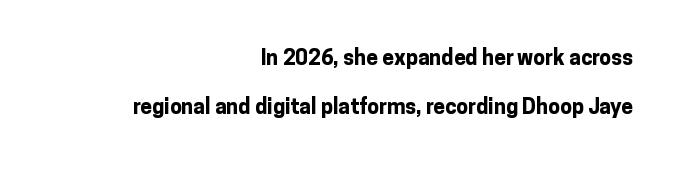
Weight: bold. A bare baseline throughout the passage. Students, observe: this is what heavily led, spacious text looks like. A flush-right, rag-left setting is used for this passage. If you drew a line through each stem, it would be perfectly vertical.
